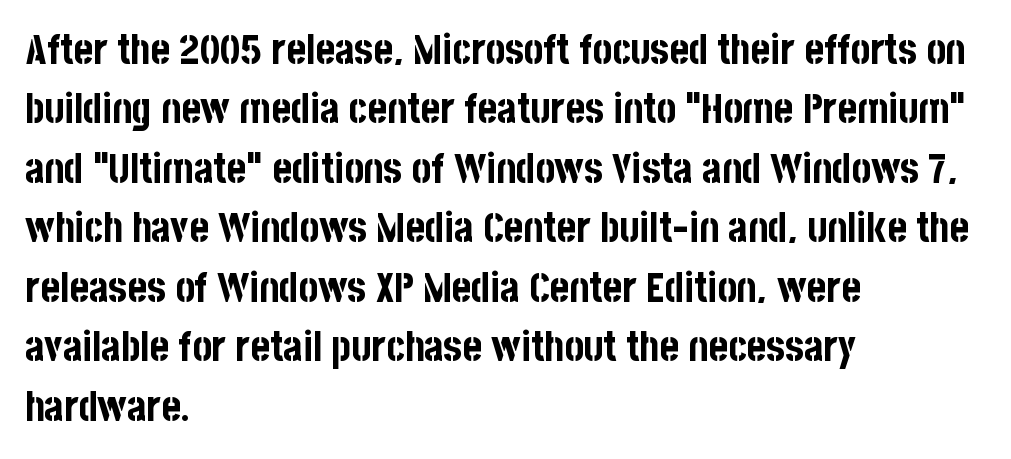
Q: Is the text bold? A: Yes.
Q: Is the text italic (slanted)? A: No, it is upright.
Q: Is the typeface a serif or a sans-serif typeface? A: Sans-serif.
Q: Is the text underlined? A: No.
Q: How is the paragraph aligned? A: Left-aligned.
Q: Is the spacing between letters normal or unusually wide? A: Normal.
Q: Is the spacing between lines tight, normal or loose? A: Normal.
Q: Width (condensed, normal, or wide)? A: Condensed.
Q: Stroke contrast? A: Low.
Q: x-height? A: Large.
Q: Monospaced? A: No.
